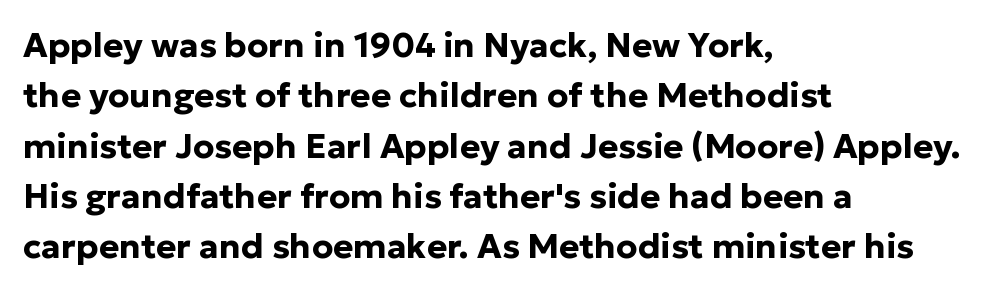
Rendered with straight, roman letterforms. How heavy is the stroke? Heavy — this is a bold. These lines keep a tight, regular rhythm from letter to letter. Which margin do the lines hug? The left one — the right edge is uneven.
